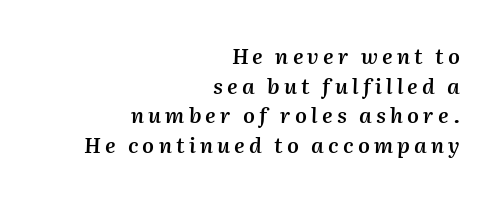
The image shows 21 px text type, italic (leaning right); set right-aligned, normal line spacing (1.41x), unusually wide letter spacing (+0.2 em), not underlined.
